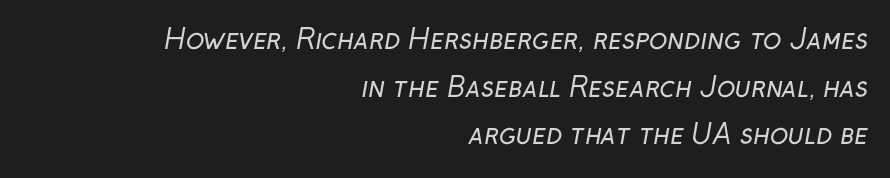
The rendering keeps characters at their native spacing. No letter is thick-stroked: the sample isn't bold. Quick note: underline off. The compositor pushed each line to the right boundary.
